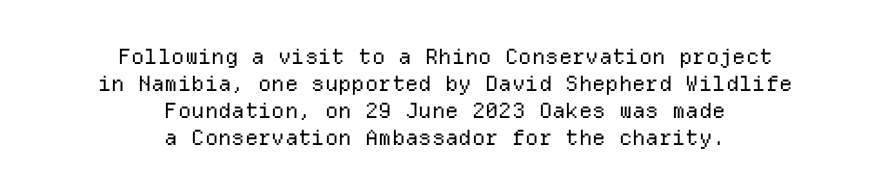
{"italic": "no", "bold": "no", "underline": "no", "align": "center", "line_spacing": "normal", "line_spacing_ratio": 1.28, "letter_spacing": "normal", "letter_spacing_em": 0.0, "glyph_px": 21}
